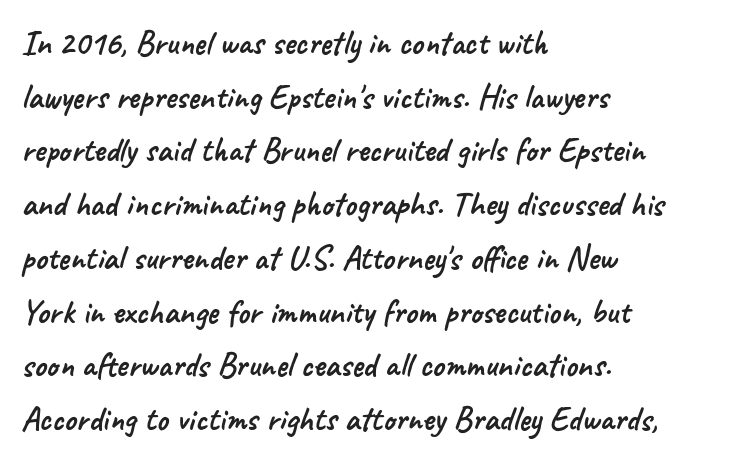
Nope, no serifs anywhere on these letters. Each row of text sits above clean, open space. Compared with typical body copy, the letter spacing here is the same. Leftover space on each line is placed entirely after the last word. Successive baselines arrive at the customary interval.
